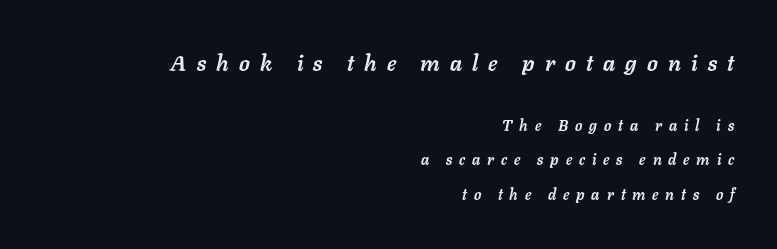
The face used here has the dense, thick strokes of a bold. If you drew a ruler down the right edge, every line would touch it. The tracking reads as deliberately expanded to a designer's eye. Quick note: interline space is abundant. Top chunk: large. Bottom chunk: small.
